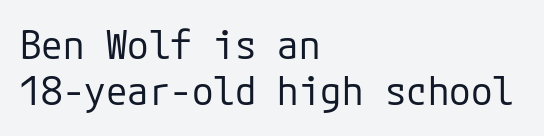
Q: Is the text bold? A: No.
Q: Is the text italic (slanted)? A: No, it is upright.
Q: Is the typeface a serif or a sans-serif typeface? A: Sans-serif.
Q: Is the text underlined? A: No.
Q: How is the paragraph aligned? A: Left-aligned.
Q: Is the spacing between letters normal or unusually wide? A: Normal.
Q: Width (condensed, normal, or wide)? A: Normal.
Q: Stroke contrast? A: Low.
Q: x-height? A: Medium.
